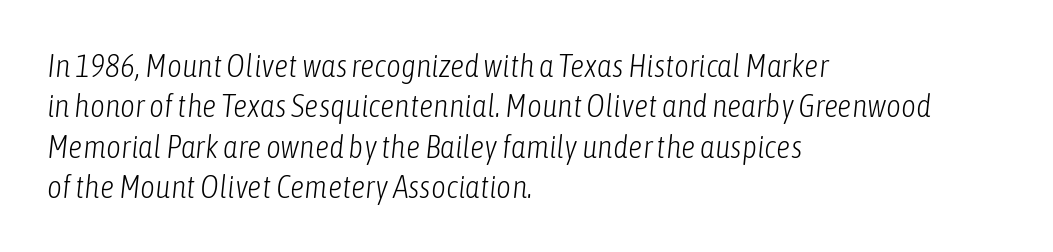
{"italic": "yes", "lean": "right", "slant_degrees": 6, "bold": "no", "weight": "light", "width": "condensed", "stroke_contrast": "low", "x_height": "medium", "monospaced": "no", "underline": "no", "align": "left", "line_spacing": "normal", "line_spacing_ratio": 1.26, "letter_spacing": "normal", "letter_spacing_em": 0.0, "glyph_px": 32}
